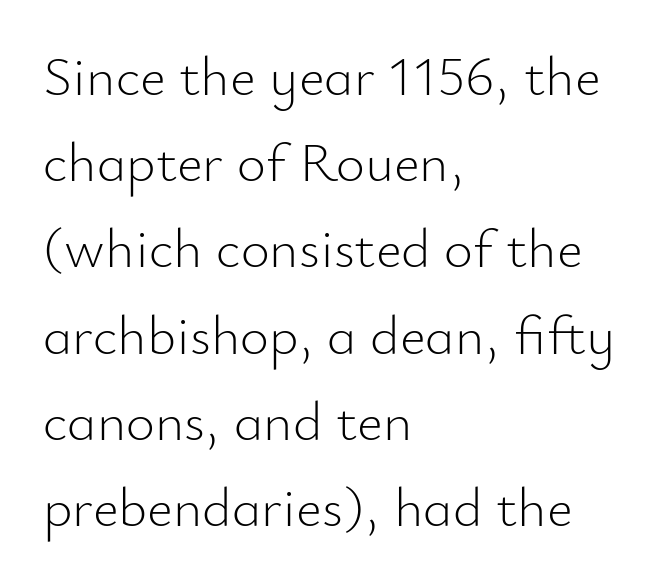
The image shows 56 px light sans-serif type, upright; set left-aligned, normal line spacing (1.54x), normal letter spacing, not underlined; low stroke contrast and a small x-height.
